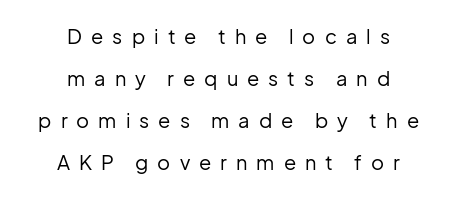
{"italic": "no", "bold": "no", "underline": "no", "align": "center", "line_spacing": "loose", "line_spacing_ratio": 2.1, "letter_spacing": "wide", "letter_spacing_em": 0.45, "glyph_px": 20}
